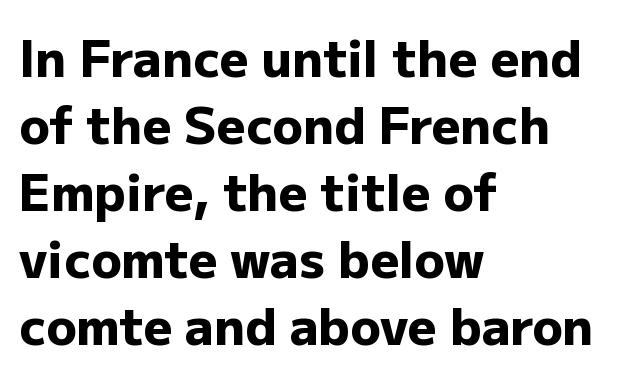
Q: Is the text bold? A: Yes.
Q: Is the text italic (slanted)? A: No, it is upright.
Q: Is the typeface a serif or a sans-serif typeface? A: Sans-serif.
Q: Is the text underlined? A: No.
Q: How is the paragraph aligned? A: Left-aligned.
Q: Is the spacing between letters normal or unusually wide? A: Normal.
Q: Is the spacing between lines tight, normal or loose? A: Normal.
Q: Width (condensed, normal, or wide)? A: Normal.
Q: Stroke contrast? A: Low.
Q: x-height? A: Medium.
Q: Monospaced? A: No.
